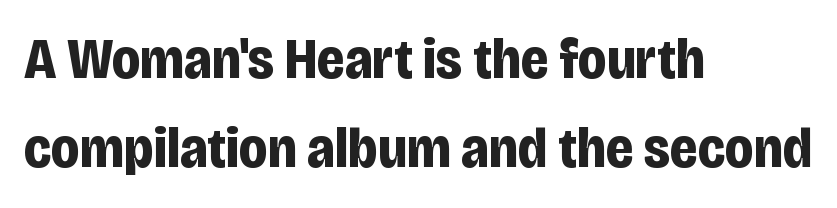
Q: Is the text bold? A: Yes.
Q: Is the text italic (slanted)? A: No, it is upright.
Q: Is the typeface a serif or a sans-serif typeface? A: Sans-serif.
Q: Is the text underlined? A: No.
Q: How is the paragraph aligned? A: Left-aligned.
Q: Is the spacing between letters normal or unusually wide? A: Normal.
Q: Is the spacing between lines tight, normal or loose? A: Normal.
Q: Width (condensed, normal, or wide)? A: Condensed.
Q: Stroke contrast? A: Low.
Q: x-height? A: Large.
Q: Monospaced? A: No.
